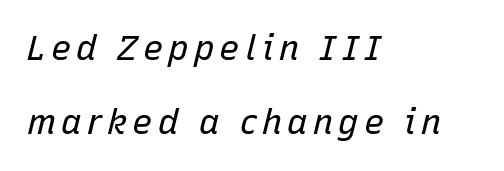
Q: Is the text bold? A: No.
Q: Is the text italic (slanted)? A: Yes, it leans right by about 15 degrees.
Q: Is the text underlined? A: No.
Q: How is the paragraph aligned? A: Left-aligned.
Q: Is the spacing between lines tight, normal or loose? A: Loose.
Q: Width (condensed, normal, or wide)? A: Normal.
Q: Stroke contrast? A: Low.
Q: x-height? A: Medium.
Q: Monospaced? A: No.
